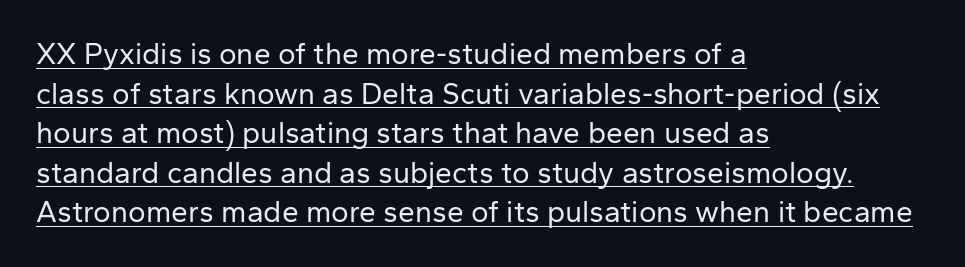
{"serif": "no", "italic": "no", "bold": "no", "weight": "regular", "width": "normal", "stroke_contrast": "low", "x_height": "medium", "monospaced": "no", "underline": "yes", "align": "left", "line_spacing": "normal", "line_spacing_ratio": 1.32, "letter_spacing": "normal", "letter_spacing_em": 0.0, "glyph_px": 30}
